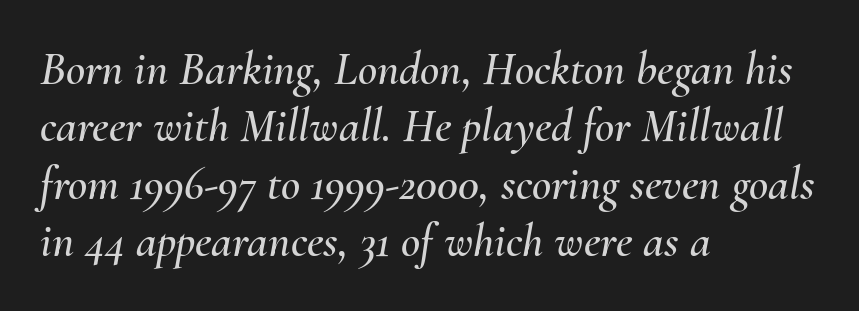
The image shows 47 px text type, italic (leaning right); set left-aligned, line spacing 1.22x, normal letter spacing, not underlined; medium stroke contrast and a small x-height.
